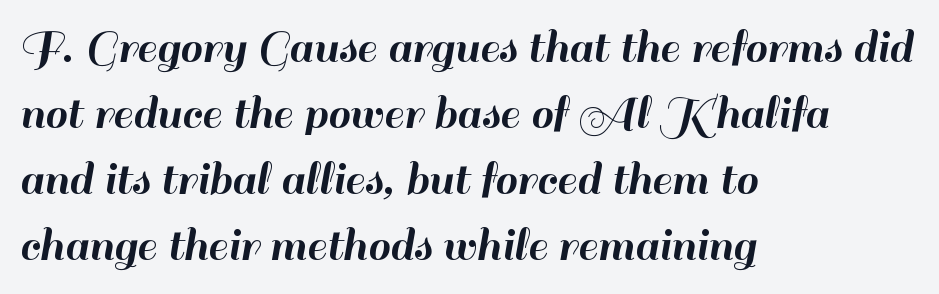
The string is rendered with underlining switched off. A typesetter would call this zero additional tracking. Does the leading feel generous? No, just average.
